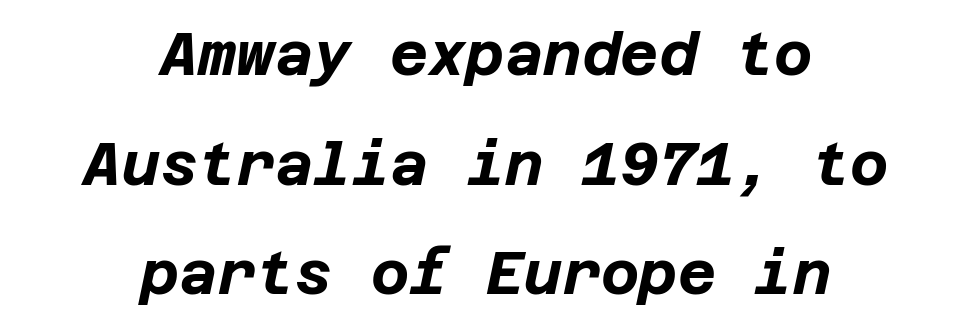
{"italic": "yes", "lean": "right", "slant_degrees": 12, "bold": "yes", "weight": "bold", "width": "normal", "stroke_contrast": "low", "x_height": "large", "underline": "no", "align": "center", "line_spacing_ratio": 1.86, "letter_spacing": "normal", "letter_spacing_em": 0.0, "glyph_px": 59}
